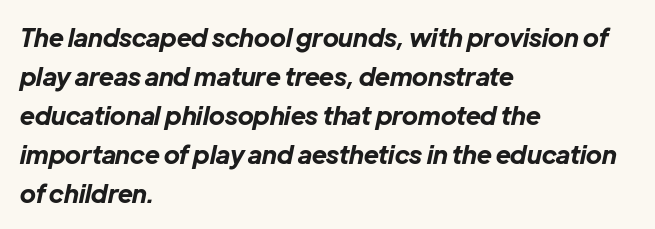
Q: Is the text bold? A: Yes.
Q: Is the text italic (slanted)? A: Yes, it leans right by about 12 degrees.
Q: Is the text underlined? A: No.
Q: How is the paragraph aligned? A: Left-aligned.
Q: Is the spacing between letters normal or unusually wide? A: Normal.
Q: Is the spacing between lines tight, normal or loose? A: Normal.
